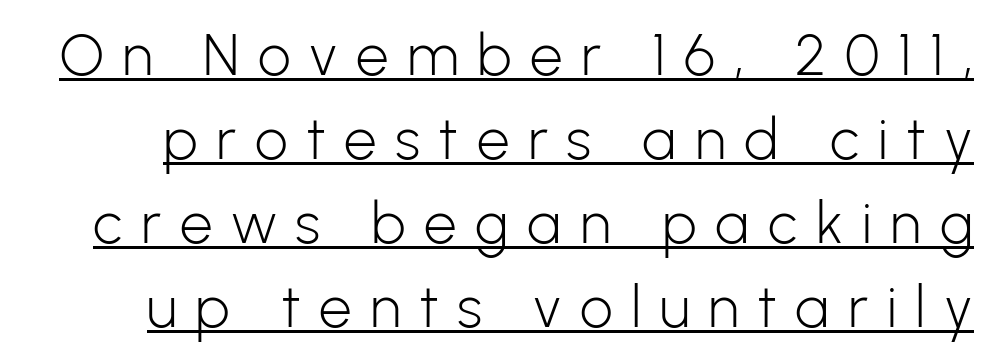
Q: Is the text bold? A: No.
Q: Is the text italic (slanted)? A: No, it is upright.
Q: Is the typeface a serif or a sans-serif typeface? A: Sans-serif.
Q: Is the text underlined? A: Yes.
Q: Is the spacing between letters normal or unusually wide? A: Unusually wide.
Q: Is the spacing between lines tight, normal or loose? A: Normal.
Q: Width (condensed, normal, or wide)? A: Normal.
Q: Stroke contrast? A: Low.
Q: x-height? A: Medium.
Q: Monospaced? A: No.
